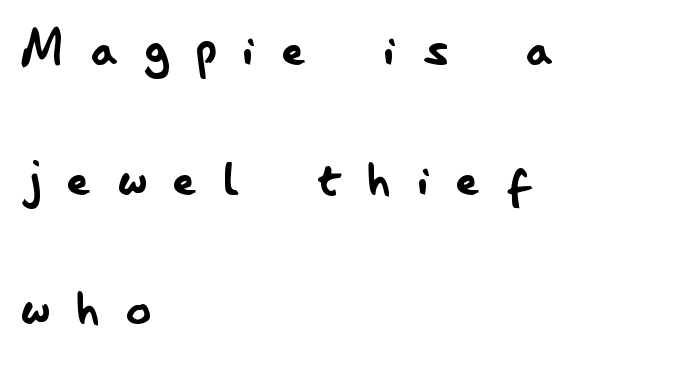
All the whitespace from short lines collects on the right. This sample uses expanded letter spacing, leaving extra air between glyphs. Proportional: the letters do not fall into vertical columns. Vertical strokes here are truly vertical. No letter is thick-stroked: the sample isn't bold.
